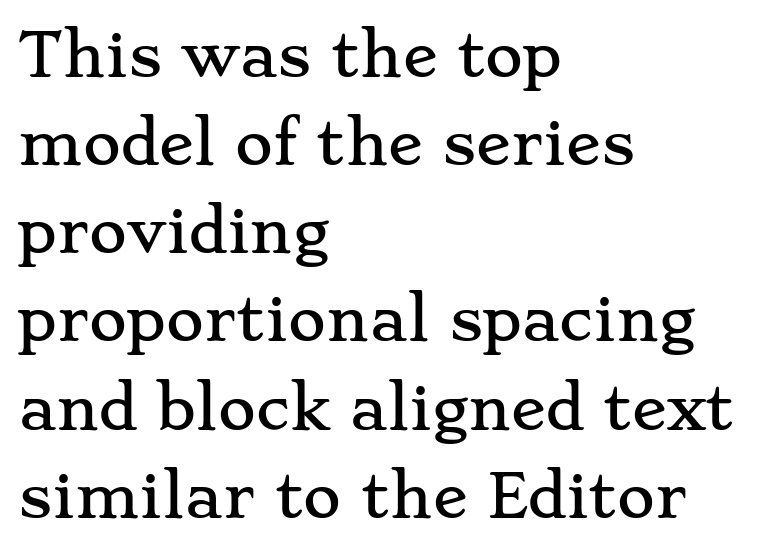
The image shows 58 px wide serif type, upright; set left-aligned, normal line spacing (1.52x), normal letter spacing, not underlined; low stroke contrast and a small x-height.
